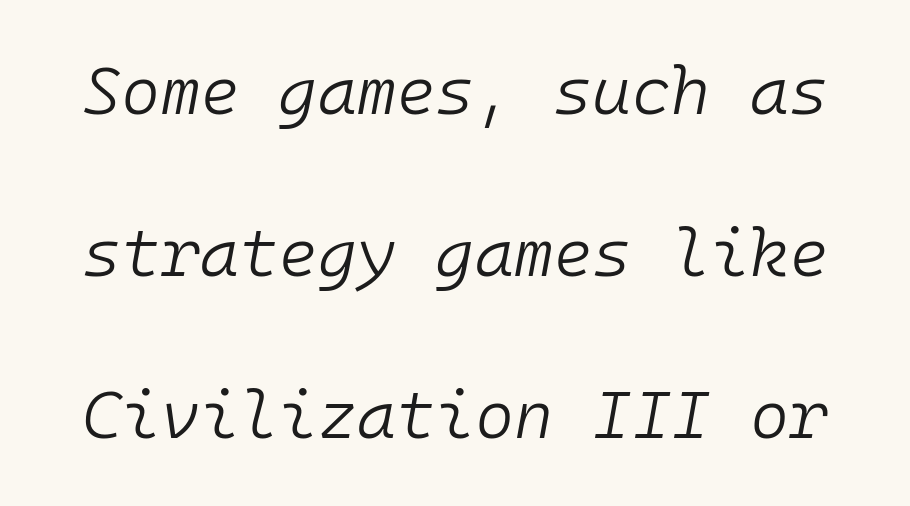
The image shows 67 px light type, italic (leaning right), monospaced; set loose line spacing (2.42x), normal letter spacing, not underlined; low stroke contrast and a medium x-height.
